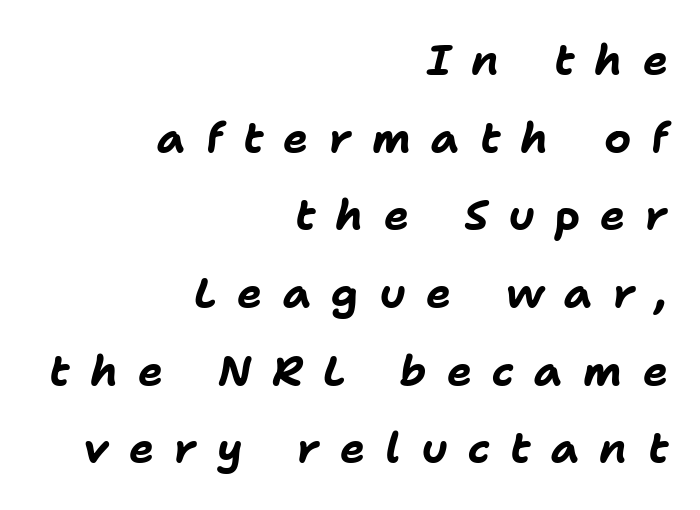
Q: Is the text bold? A: Yes.
Q: Is the text italic (slanted)? A: Yes, it leans right by about 11 degrees.
Q: Is the text underlined? A: No.
Q: How is the paragraph aligned? A: Right-aligned.
Q: Is the spacing between letters normal or unusually wide? A: Unusually wide.
Q: Width (condensed, normal, or wide)? A: Normal.
Q: Stroke contrast? A: Low.
Q: x-height? A: Medium.
Q: Monospaced? A: No.
